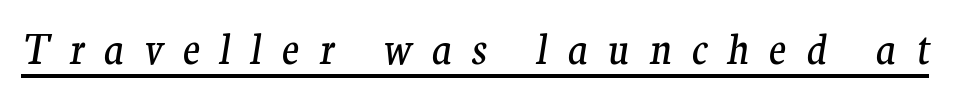
Q: Is the text bold? A: No.
Q: Is the text italic (slanted)? A: Yes, it leans right by about 9 degrees.
Q: Is the typeface a serif or a sans-serif typeface? A: Serif.
Q: Is the text underlined? A: Yes.
Q: Is the spacing between letters normal or unusually wide? A: Unusually wide.
Q: Width (condensed, normal, or wide)? A: Normal.
Q: Stroke contrast? A: Medium.
Q: x-height? A: Medium.
Q: Monospaced? A: No.
